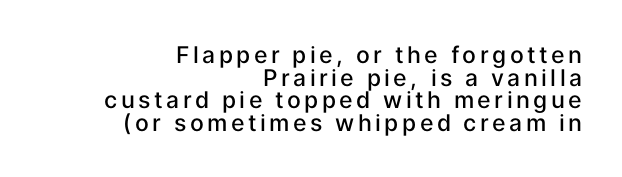
Heft: intermediate — a semibold. Horizontally, the lines are justified to the trailing edge only. Rule under the text: the space is simply empty. One glance says dense: line gaps are narrower than usual. Posture: upright roman.
